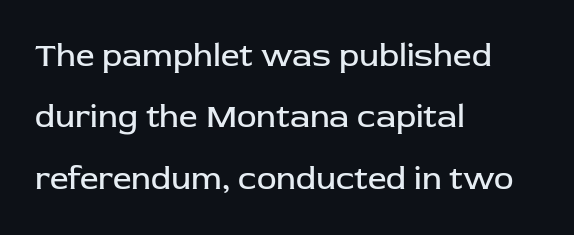
Look at the tracking — it's just the regular setting, nothing added. Horizontal alignment here is leftward, the default for most running prose. The foot of each line stays bare and open. These lines are rendered in a variable-pitch font. This rendering employs a face without finishing strokes, i.e., a sans-serif.
